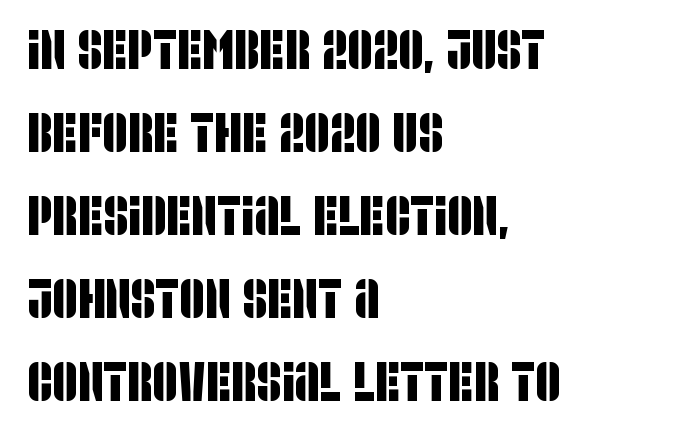
The image shows 55 px condensed sans-serif type; set left-aligned, normal line spacing (1.51x), normal letter spacing, not underlined; low stroke contrast and a large x-height.
